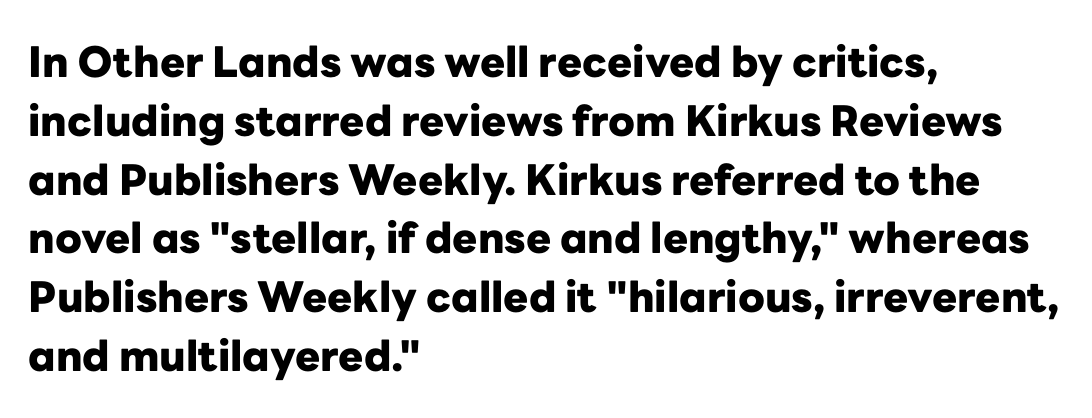
The image shows 42 px heavy sans-serif type, upright; set left-aligned, normal line spacing (1.4x), normal letter spacing, not underlined; low stroke contrast and a medium x-height.
